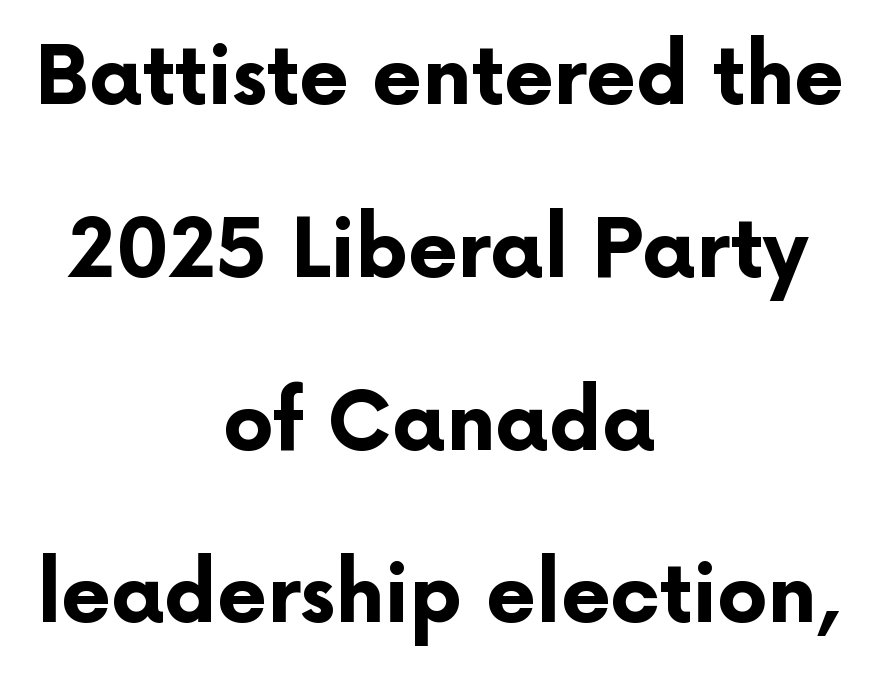
The image shows 80 px bold sans-serif type, upright; set centered, loose line spacing (2.16x), normal letter spacing, not underlined; low stroke contrast and a medium x-height.
